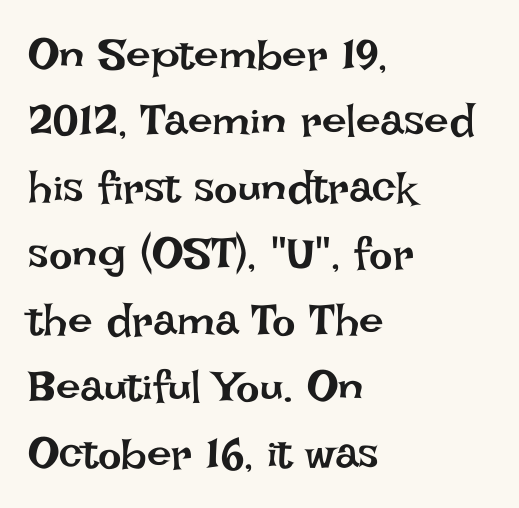
This is roman type, the default non-slanted kind. These lines sit exactly where default settings would place them. The face used here is proportionally spaced, like ordinary book or web type. This rendering leaves character spacing at its baseline value.
